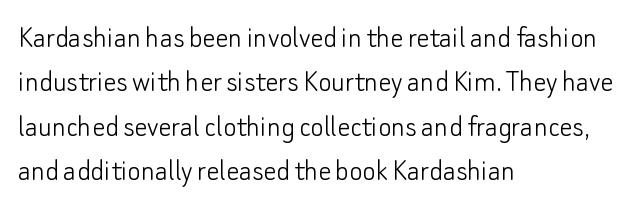
A typesetter would call this zero additional tracking. If you drew a line through each stem, it would be perfectly vertical. Notice how the passage keeps a crisp vertical edge on the left only. A typesetter would label this face a sans. You could not count columns in this text — the font is proportionally spaced.
